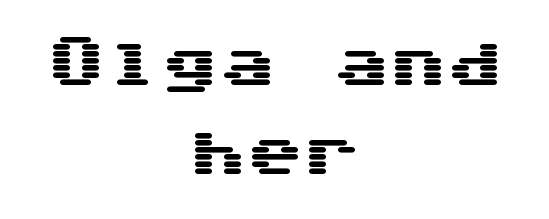
{"serif": "no", "italic": "no", "width": "wide", "stroke_contrast": "medium", "x_height": "medium", "monospaced": "yes", "underline": "no", "align": "center", "line_spacing": "normal", "line_spacing_ratio": 1.56, "letter_spacing": "normal", "letter_spacing_em": 0.0, "glyph_px": 57}
